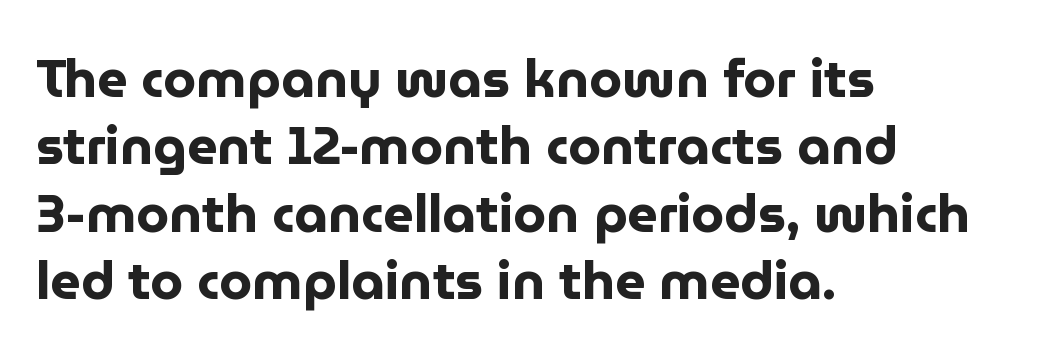
The image shows 53 px bold sans-serif type, upright; set left-aligned, normal line spacing (1.27x), normal letter spacing, not underlined; low stroke contrast and a medium x-height.
